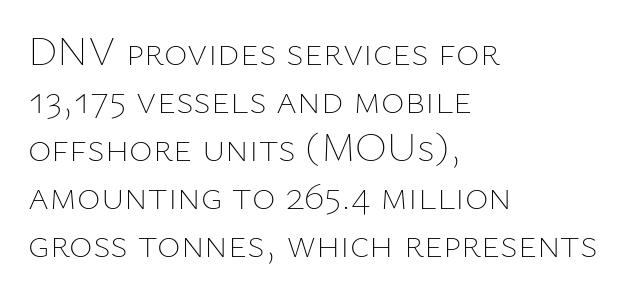
{"italic": "no", "bold": "no", "weight": "thin", "width": "normal", "stroke_contrast": "low", "x_height": "medium", "monospaced": "no", "underline": "no", "align": "left", "line_spacing_ratio": 1.2, "letter_spacing": "normal", "letter_spacing_em": 0.0, "glyph_px": 40}
